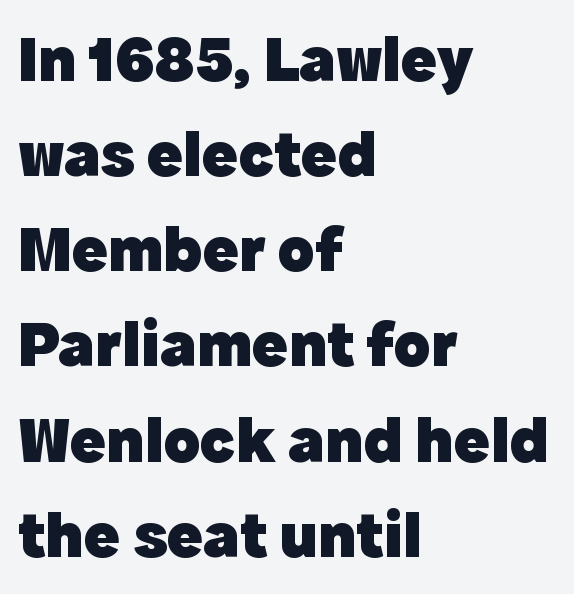
Q: Is the text bold? A: Yes.
Q: Is the text italic (slanted)? A: No, it is upright.
Q: Is the typeface a serif or a sans-serif typeface? A: Sans-serif.
Q: Is the text underlined? A: No.
Q: How is the paragraph aligned? A: Left-aligned.
Q: Is the spacing between letters normal or unusually wide? A: Normal.
Q: Is the spacing between lines tight, normal or loose? A: Normal.
Q: Width (condensed, normal, or wide)? A: Normal.
Q: x-height? A: Medium.
Q: Monospaced? A: No.
